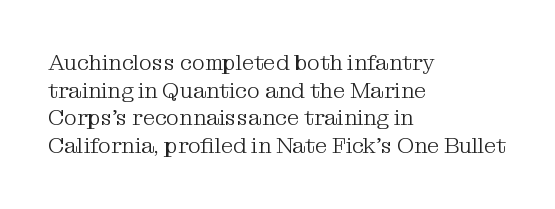
{"italic": "no", "bold": "no", "underline": "no", "align": "left", "line_spacing": "normal", "line_spacing_ratio": 1.26, "letter_spacing": "normal", "letter_spacing_em": 0.0, "glyph_px": 22}
